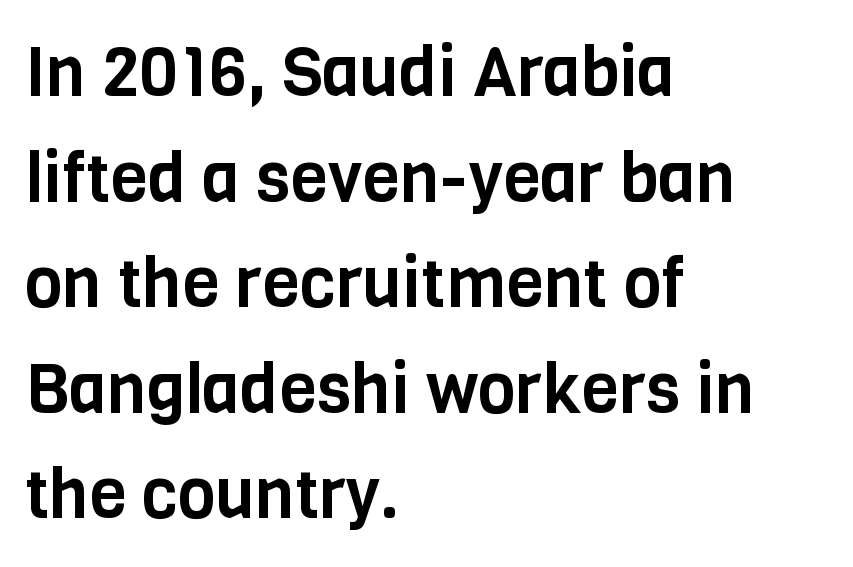
{"serif": "no", "italic": "no", "width": "condensed", "stroke_contrast": "low", "x_height": "large", "monospaced": "no", "underline": "no", "align": "left", "line_spacing": "normal", "line_spacing_ratio": 1.53, "letter_spacing": "normal", "letter_spacing_em": 0.0, "glyph_px": 69}
